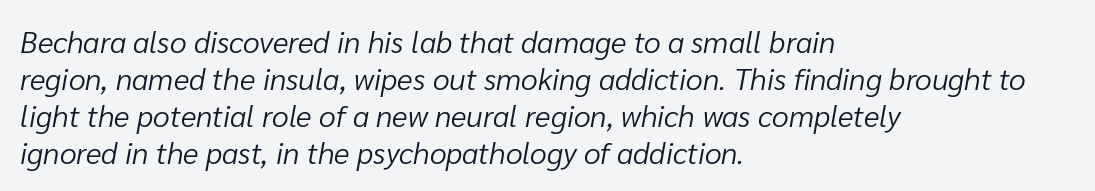
Is the type slanted? Yes — the strokes lean at a clear angle. Weight: in the light-to-regular range. Is this a fixed-width face? No — the glyphs have proportional, varying widths. The lines in this sample share a left origin and differ only in where they stop. Underlining? Definitely not there. Compared with typical body copy, the letter spacing here is the same.
